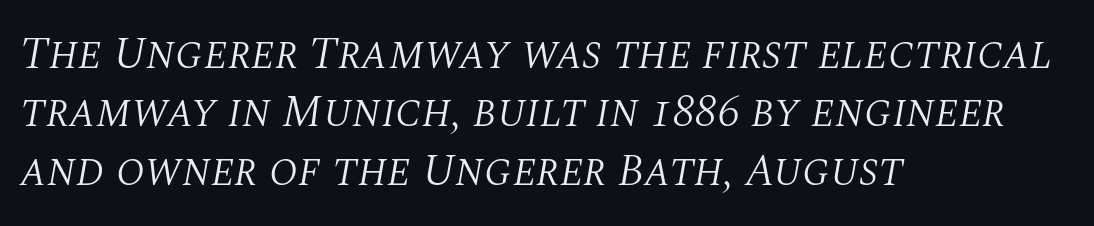
Is the stroke heavy? The answer is a plain regular-or-lighter. The designer left line spacing at the default. The words here are not underlined. Each letter keeps its own natural width here, so spacing adapts to shape. The horizontal fit of the characters is conventional and even.
